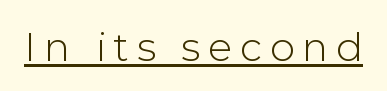
Q: Is the text bold? A: No.
Q: Is the text italic (slanted)? A: No, it is upright.
Q: Is the typeface a serif or a sans-serif typeface? A: Sans-serif.
Q: Is the text underlined? A: Yes.
Q: Width (condensed, normal, or wide)? A: Normal.
Q: x-height? A: Medium.
Q: Monospaced? A: No.
